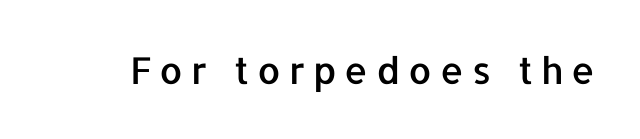
Q: Is the text italic (slanted)? A: No, it is upright.
Q: Is the typeface a serif or a sans-serif typeface? A: Sans-serif.
Q: Is the text underlined? A: No.
Q: Is the spacing between letters normal or unusually wide? A: Unusually wide.
Q: Width (condensed, normal, or wide)? A: Normal.
Q: Stroke contrast? A: Low.
Q: x-height? A: Medium.
Q: Monospaced? A: No.
